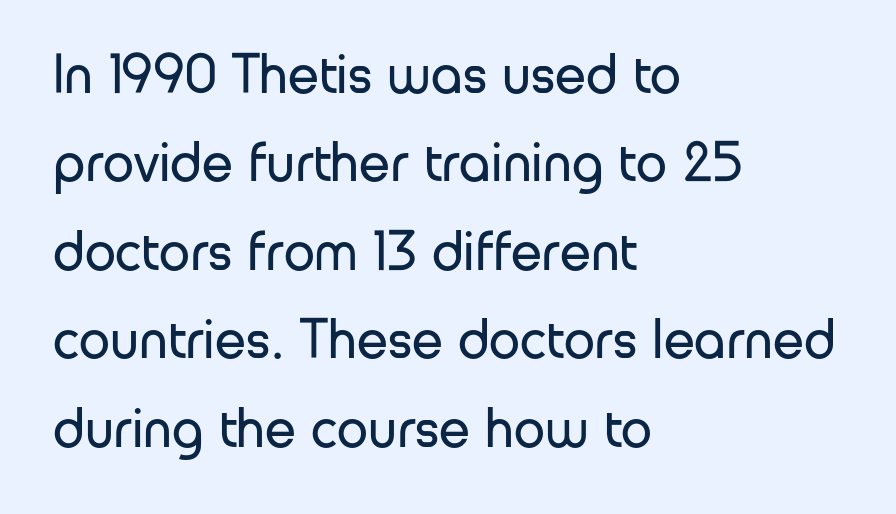
Each letter keeps its own natural width here, so spacing adapts to shape. Leading: standard. The text block is weighted toward the left margin, trailing off unevenly rightward. Posture: vertical.
